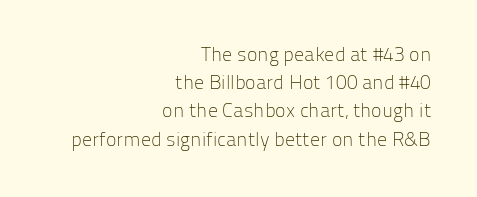
{"italic": "no", "bold": "no", "underline": "no", "align": "right", "line_spacing": "normal", "line_spacing_ratio": 1.41, "letter_spacing": "normal", "letter_spacing_em": 0.0, "glyph_px": 20}
